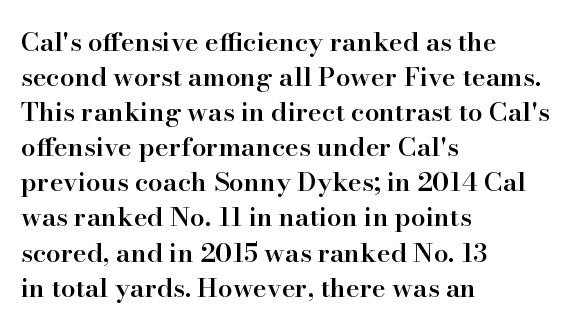
{"italic": "no", "bold": "semi", "underline": "no", "align": "left", "line_spacing": "normal", "line_spacing_ratio": 1.35, "letter_spacing": "normal", "letter_spacing_em": 0.0, "glyph_px": 26}
